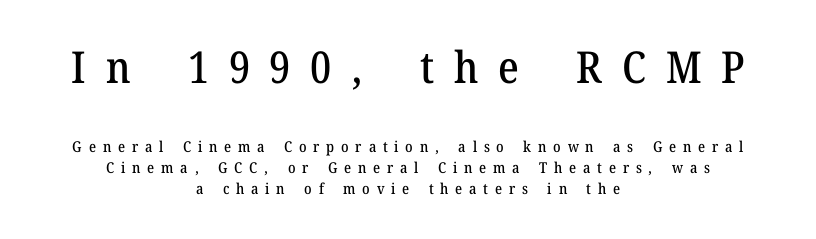
Q: Is the text italic (slanted)? A: No, it is upright.
Q: Is the typeface a serif or a sans-serif typeface? A: Serif.
Q: Is the text underlined? A: No.
Q: How is the paragraph aligned? A: Centered.
Q: Is the spacing between letters normal or unusually wide? A: Unusually wide.
Q: Is the spacing between lines tight, normal or loose? A: Normal.
Q: Which block of text is set in a larger size, the first (top) or the second (bottom)? A: The first (top) one.
Q: Width (condensed, normal, or wide)? A: Normal.
Q: Stroke contrast? A: Medium.
Q: x-height? A: Medium.
Q: Monospaced? A: No.
